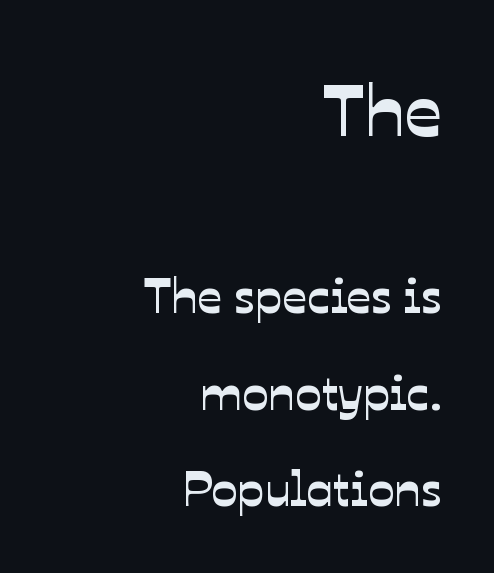
The image shows 74 px sans-serif type; set right-aligned, loose line spacing (1.97x), normal letter spacing, not underlined; the first (top) block is 1.51x larger; low stroke contrast and a medium x-height.
